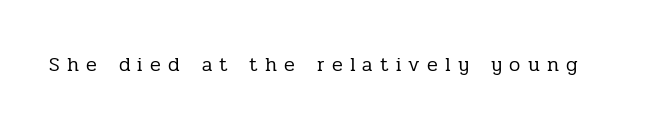
The image shows 20 px text type, upright; set unusually wide letter spacing (+0.36 em), not underlined.
